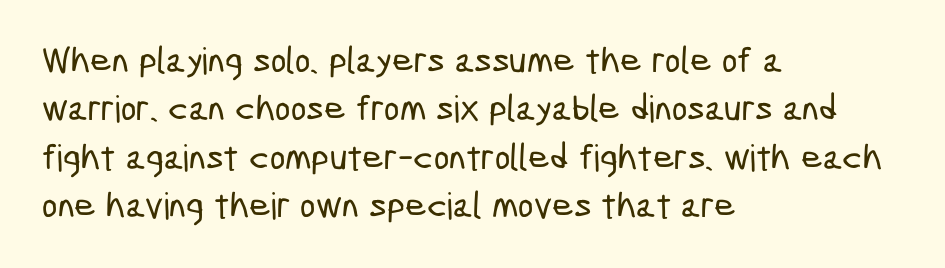
Q: Is the typeface a serif or a sans-serif typeface? A: Sans-serif.
Q: Is the text underlined? A: No.
Q: How is the paragraph aligned? A: Left-aligned.
Q: Is the spacing between letters normal or unusually wide? A: Normal.
Q: Is the spacing between lines tight, normal or loose? A: Normal.
Q: Width (condensed, normal, or wide)? A: Condensed.
Q: Stroke contrast? A: Low.
Q: x-height? A: Medium.
Q: Monospaced? A: No.
